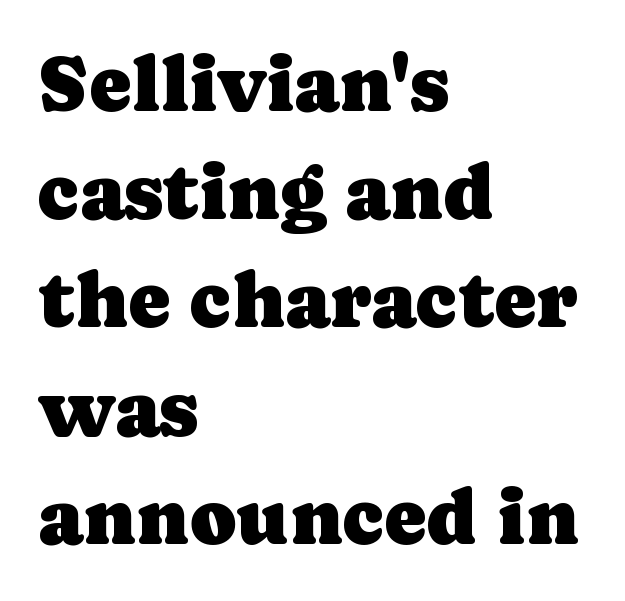
{"serif": "yes", "italic": "no", "width": "normal", "stroke_contrast": "low", "x_height": "medium", "monospaced": "no", "underline": "no", "align": "left", "line_spacing": "normal", "line_spacing_ratio": 1.37, "letter_spacing": "normal", "letter_spacing_em": 0.0, "glyph_px": 79}
